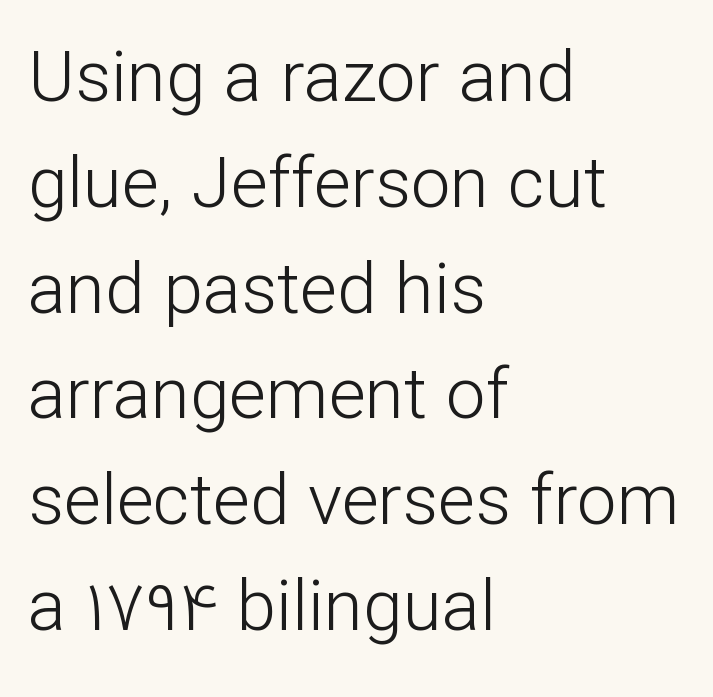
Q: Is the text bold? A: No.
Q: Is the text italic (slanted)? A: No, it is upright.
Q: Is the typeface a serif or a sans-serif typeface? A: Sans-serif.
Q: Is the text underlined? A: No.
Q: How is the paragraph aligned? A: Left-aligned.
Q: Is the spacing between letters normal or unusually wide? A: Normal.
Q: Is the spacing between lines tight, normal or loose? A: Normal.
Q: Width (condensed, normal, or wide)? A: Normal.
Q: Stroke contrast? A: Low.
Q: x-height? A: Medium.
Q: Monospaced? A: No.
